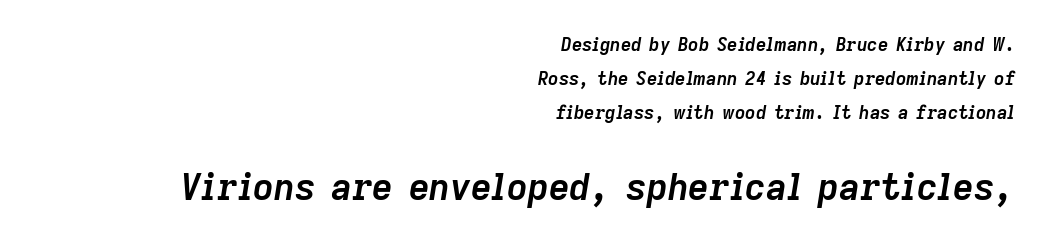
Q: Is the text bold? A: Yes.
Q: Is the text italic (slanted)? A: Yes, it leans right by about 9 degrees.
Q: Is the text underlined? A: No.
Q: How is the paragraph aligned? A: Right-aligned.
Q: Is the spacing between letters normal or unusually wide? A: Normal.
Q: Which block of text is set in a larger size, the first (top) or the second (bottom)? A: The second (bottom) one.
Q: Width (condensed, normal, or wide)? A: Normal.
Q: Stroke contrast? A: Low.
Q: x-height? A: Medium.
Q: Monospaced? A: No.
